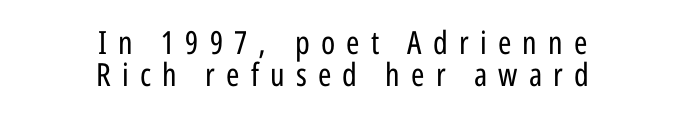
The image shows 32 px regular-weight, condensed sans-serif type, upright; set centered, tight line spacing (1.01x), unusually wide letter spacing (+0.35 em), not underlined; low stroke contrast and a medium x-height.
